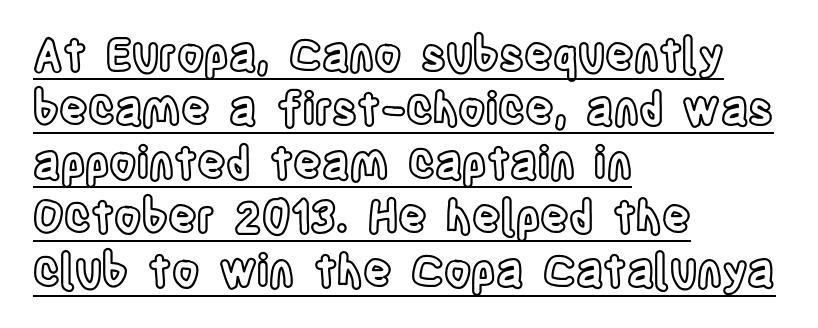
The passage shown is typed in a proportional face where columns would drift. Glyph-to-glyph distance matches everyday printed text. This sample carries an underscore along the baseline area. A student would call this left alignment; a typographer would say flush left, rag right. Notice how the stems are strictly vertical — no italics here.
